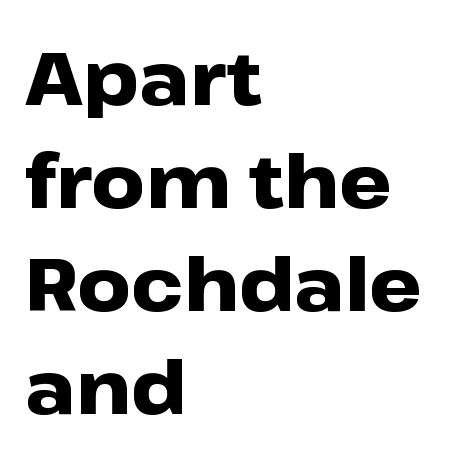
{"serif": "no", "italic": "no", "bold": "yes", "weight": "heavy", "width": "wide", "stroke_contrast": "low", "x_height": "medium", "monospaced": "no", "underline": "no", "align": "left", "line_spacing": "normal", "line_spacing_ratio": 1.39, "letter_spacing": "normal", "letter_spacing_em": 0.0, "glyph_px": 74}
